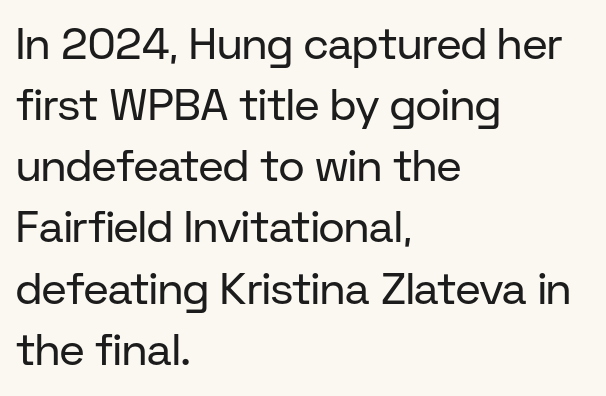
{"serif": "no", "italic": "no", "bold": "no", "weight": "regular", "width": "normal", "stroke_contrast": "low", "x_height": "medium", "monospaced": "no", "underline": "no", "align": "left", "line_spacing": "normal", "line_spacing_ratio": 1.39, "letter_spacing": "normal", "letter_spacing_em": 0.0, "glyph_px": 44}
